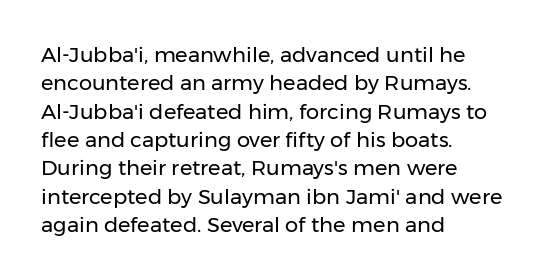
Evenly set lines give the paragraph a standard silhouette. Students, note that the glyphs here touch the page at normal intervals. In terms of posture, this sample is upright. Typeset ragged right — the left edge is the straight one.
